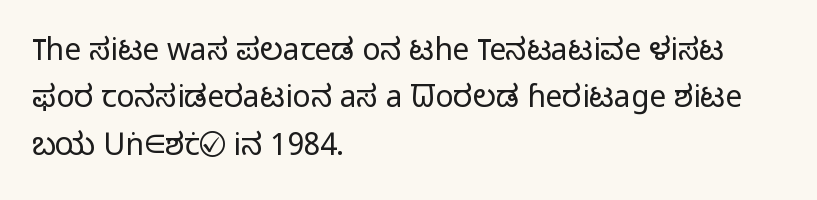
The image shows 30 px light sans-serif type, upright; set left-aligned, normal line spacing (1.58x), normal letter spacing, not underlined; low stroke contrast and a medium x-height.
